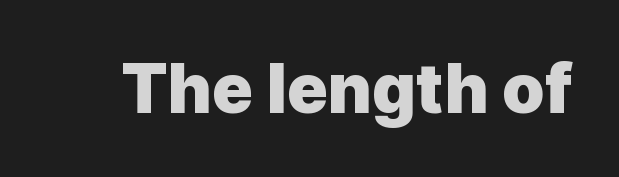
{"serif": "no", "italic": "no", "bold": "yes", "weight": "heavy", "width": "normal", "x_height": "medium", "monospaced": "no", "underline": "no", "letter_spacing": "normal", "letter_spacing_em": 0.0, "glyph_px": 68}
